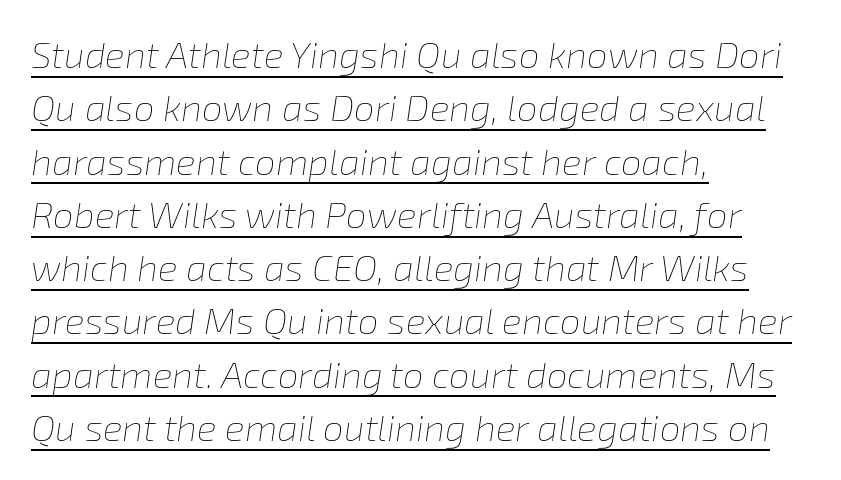
{"italic": "yes", "lean": "right", "slant_degrees": 8, "bold": "no", "weight": "thin", "width": "normal", "stroke_contrast": "low", "x_height": "medium", "monospaced": "no", "underline": "yes", "align": "left", "line_spacing": "normal", "line_spacing_ratio": 1.44, "letter_spacing": "normal", "letter_spacing_em": 0.0, "glyph_px": 37}
